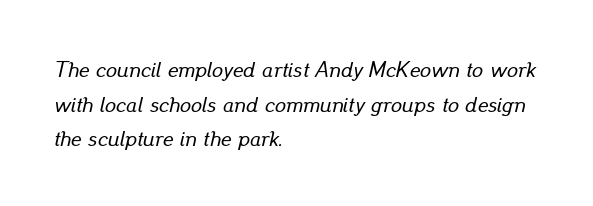
{"italic": "yes", "lean": "right", "slant_degrees": 13, "underline": "no", "align": "left", "line_spacing": "normal", "line_spacing_ratio": 1.57, "letter_spacing": "normal", "letter_spacing_em": 0.0, "glyph_px": 22}
